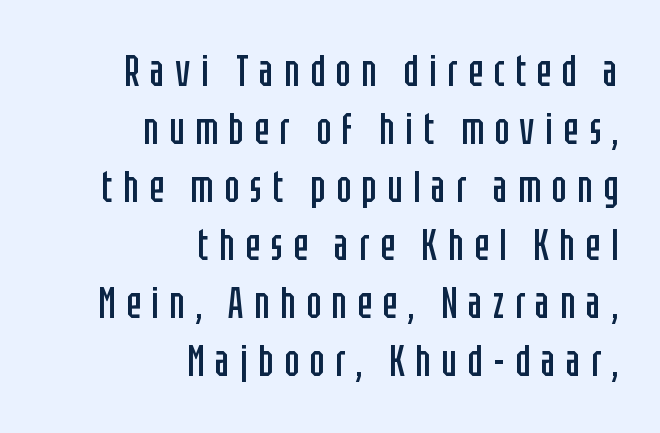
The face used here is proportionally spaced, like ordinary book or web type. Stroke thickness stays within the range of a standard reading face or lighter. A student would call this right alignment; a typographer would say flush right, rag left. This block has exactly the height ordinary leading produces.
